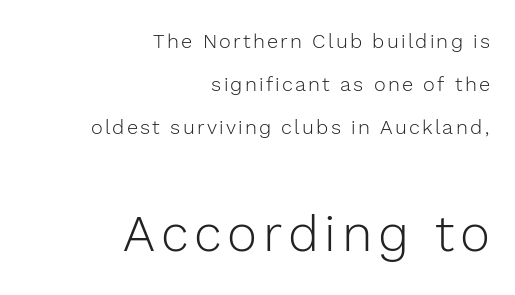
{"serif": "no", "italic": "no", "bold": "no", "weight": "light", "width": "normal", "x_height": "medium", "monospaced": "no", "underline": "no", "align": "right", "line_spacing": "loose", "line_spacing_ratio": 2.14, "larger_block": "second", "size_ratio": 2.55, "glyph_px": 51}
